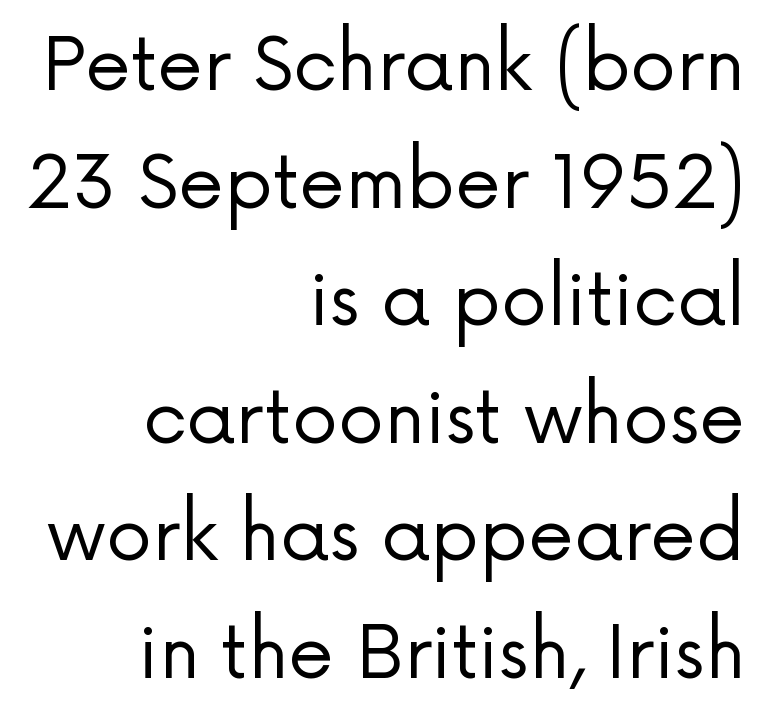
Q: Is the text bold? A: No.
Q: Is the text italic (slanted)? A: No, it is upright.
Q: Is the typeface a serif or a sans-serif typeface? A: Sans-serif.
Q: Is the text underlined? A: No.
Q: How is the paragraph aligned? A: Right-aligned.
Q: Is the spacing between letters normal or unusually wide? A: Normal.
Q: Is the spacing between lines tight, normal or loose? A: Normal.
Q: Width (condensed, normal, or wide)? A: Normal.
Q: Stroke contrast? A: Low.
Q: x-height? A: Medium.
Q: Monospaced? A: No.
